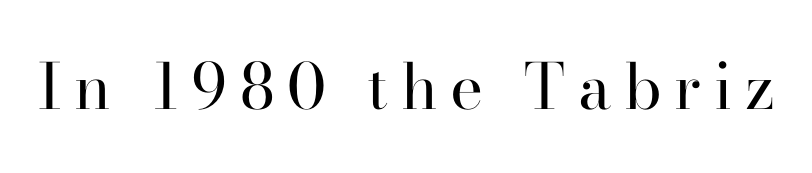
{"serif": "yes", "italic": "no", "bold": "no", "weight": "regular", "width": "normal", "stroke_contrast": "high", "x_height": "small", "monospaced": "no", "underline": "no", "letter_spacing": "wide", "letter_spacing_em": 0.2, "glyph_px": 63}
